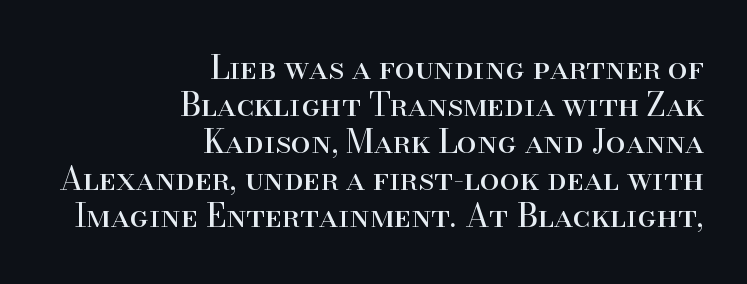
Underlining? Definitely not there. Layout note: lines flush right. No italicization has been applied; the sample stays upright. Each letter keeps its own natural width here, so spacing adapts to shape.
